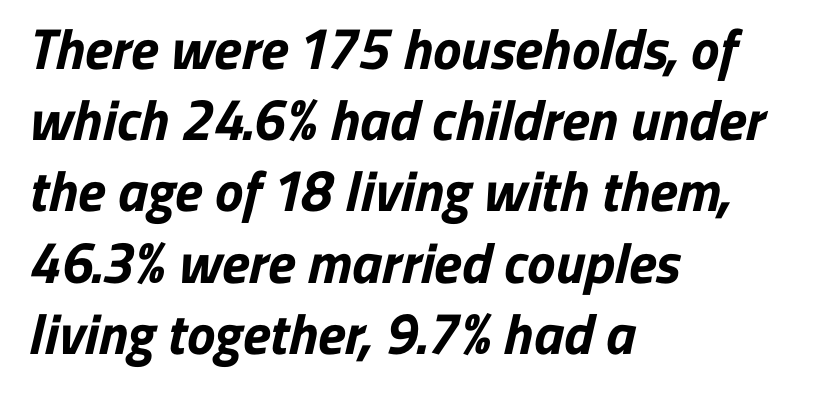
The image shows 57 px bold sans-serif type; set left-aligned, normal line spacing (1.25x), normal letter spacing, not underlined; low stroke contrast and a medium x-height.
